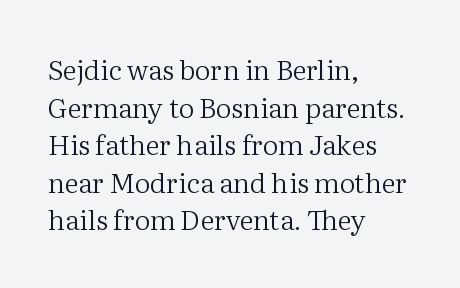
Notice how the stems are strictly vertical — no italics here. A bare baseline throughout the passage. Inter-character spacing is left at the font's built-in metrics. Vertical spacing — default. The ragged edge is on the right, which tells us the setting is flush left. The font sits on the lighter half of the weight spectrum, regular included.
